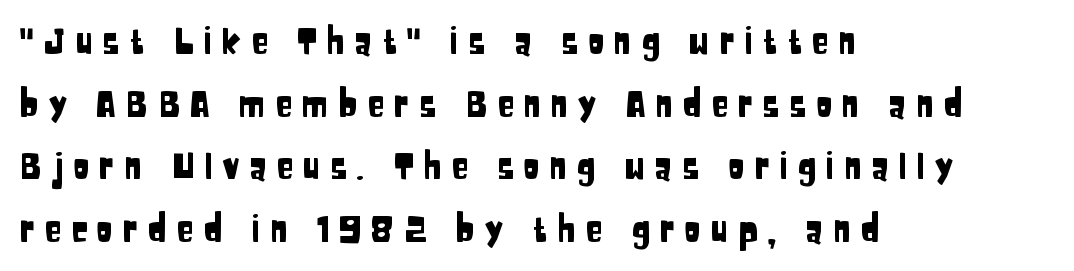
{"serif": "no", "italic": "no", "width": "condensed", "stroke_contrast": "low", "x_height": "large", "monospaced": "no", "underline": "no", "align": "left", "line_spacing_ratio": 1.79, "letter_spacing": "wide", "letter_spacing_em": 0.26, "glyph_px": 35}
